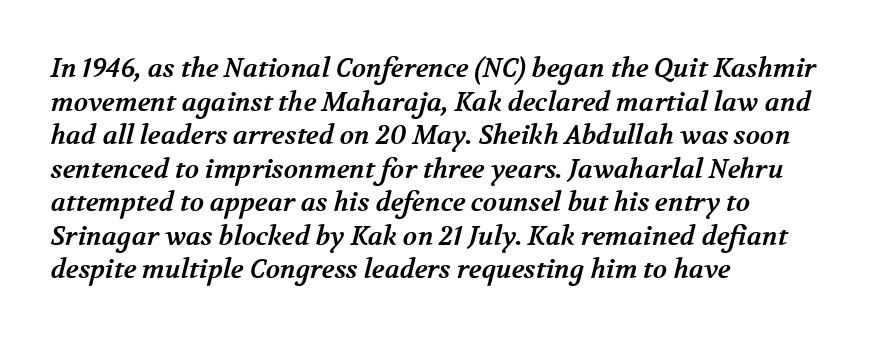
Unmarked baselines from the first word to the last. Line starts are locked; line ends wander. The characters look thick and weighty, a clear bold. Rows of type keep a routine distance in the vertical direction.
